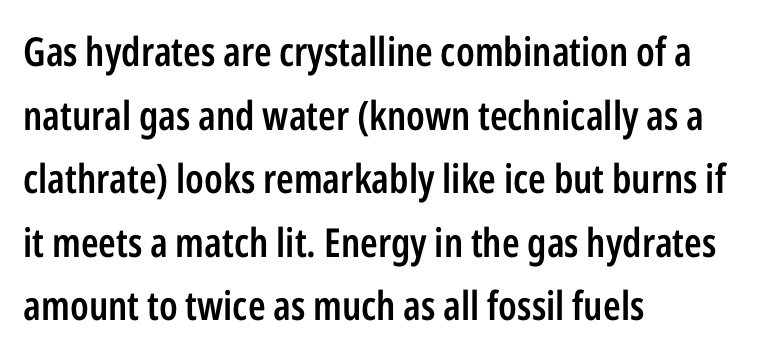
Q: Is the text bold? A: Semi-bold.
Q: Is the text italic (slanted)? A: No, it is upright.
Q: Is the typeface a serif or a sans-serif typeface? A: Sans-serif.
Q: Is the text underlined? A: No.
Q: How is the paragraph aligned? A: Left-aligned.
Q: Is the spacing between letters normal or unusually wide? A: Normal.
Q: Is the spacing between lines tight, normal or loose? A: Normal.
Q: Width (condensed, normal, or wide)? A: Condensed.
Q: Stroke contrast? A: Low.
Q: x-height? A: Medium.
Q: Monospaced? A: No.
